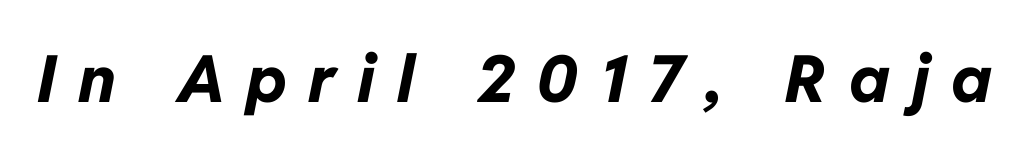
The image shows 65 px bold type, italic (leaning right); set unusually wide letter spacing (+0.33 em), not underlined; low stroke contrast and a medium x-height.
